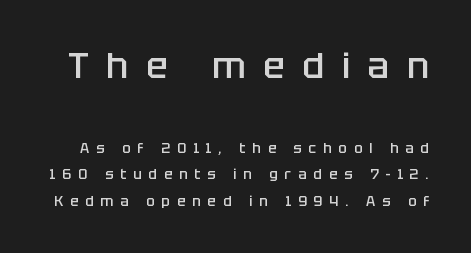
You could only call the tracking loose — the letters float apart. Every letter is mildly thick-stroked: semibold rather than bold. The rendering shows plain stroke endings on the letterforms — a sans-serif design. No italicization has been applied; the sample stays upright. Reading top to bottom, the characters get smaller at the block break.
